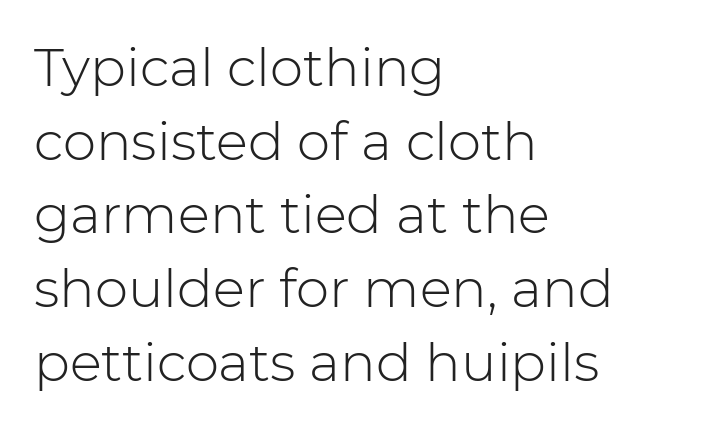
{"serif": "no", "italic": "no", "bold": "no", "weight": "light", "width": "normal", "stroke_contrast": "low", "x_height": "medium", "monospaced": "no", "underline": "no", "align": "left", "line_spacing": "normal", "line_spacing_ratio": 1.39, "letter_spacing": "normal", "letter_spacing_em": 0.0, "glyph_px": 53}
